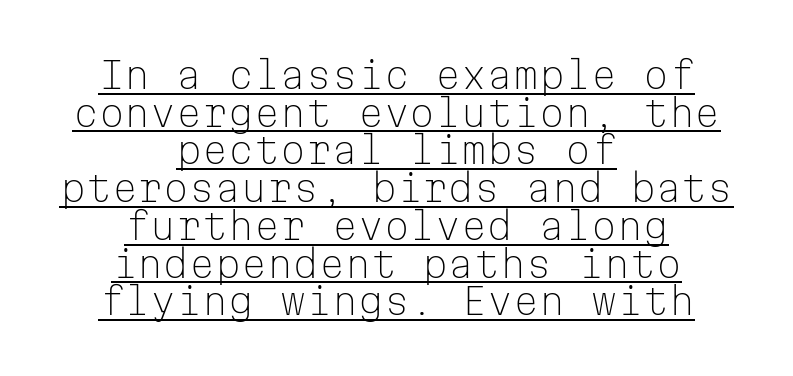
{"serif": "no", "italic": "no", "bold": "no", "weight": "light", "width": "normal", "stroke_contrast": "low", "x_height": "medium", "monospaced": "yes", "underline": "yes", "align": "center", "line_spacing": "tight", "line_spacing_ratio": 1.02, "letter_spacing": "normal", "letter_spacing_em": 0.0, "glyph_px": 37}
